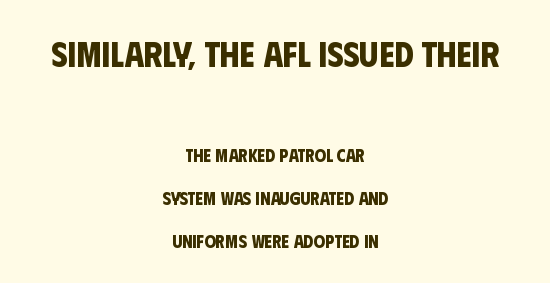
Typesetter's note: full bold, strokes at maximum text heaviness. Words appear dense and cohesive because spacing is normal. Airy leading. Which of the two is more prominent by size? The first, at the top.
